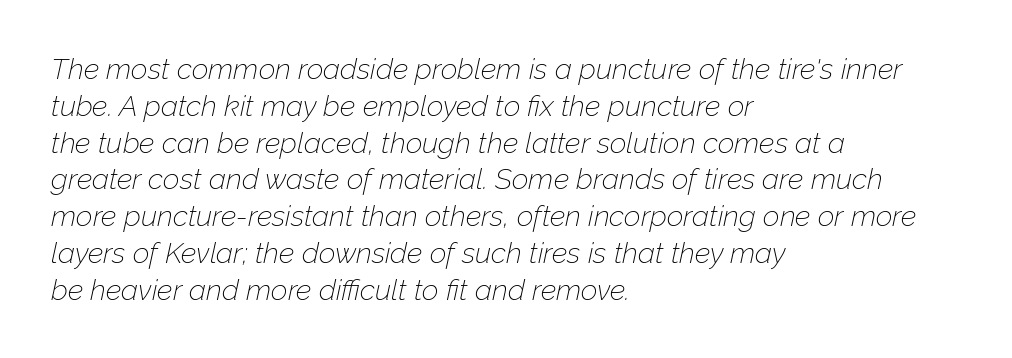
{"italic": "yes", "lean": "right", "slant_degrees": 12, "bold": "no", "weight": "thin", "width": "normal", "stroke_contrast": "low", "x_height": "medium", "monospaced": "no", "underline": "no", "align": "left", "line_spacing": "normal", "line_spacing_ratio": 1.27, "letter_spacing": "normal", "letter_spacing_em": 0.0, "glyph_px": 29}
